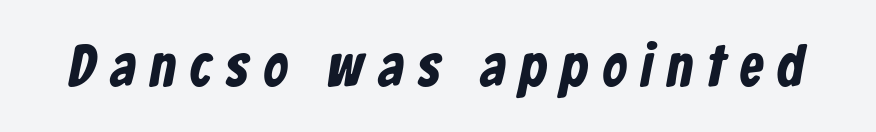
Compared with typical body copy, the letter spacing here is much looser. Observe the absence of serifs on each vertical stroke in this sample. Proportional: the letters do not fall into vertical columns. The string is rendered with underlining switched off.
